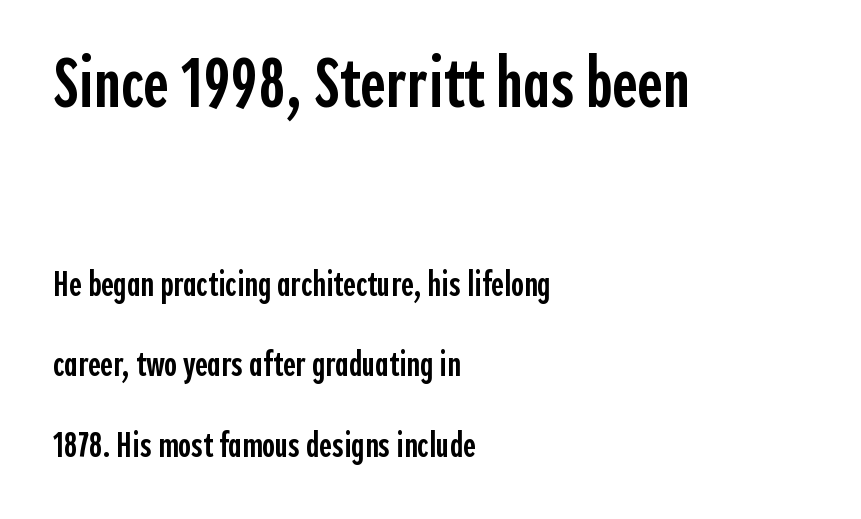
The image shows 70 px semibold, condensed sans-serif type, upright; set left-aligned, loose line spacing (2.29x), normal letter spacing, not underlined; the first (top) block is 2.0x larger; a medium x-height.
